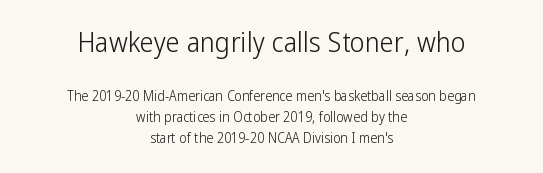
{"serif": "no", "italic": "no", "bold": "no", "weight": "light", "width": "condensed", "stroke_contrast": "low", "x_height": "medium", "monospaced": "no", "underline": "no", "align": "center", "line_spacing": "normal", "line_spacing_ratio": 1.5, "letter_spacing": "normal", "letter_spacing_em": 0.0, "larger_block": "first", "size_ratio": 2.0, "glyph_px": 28}
